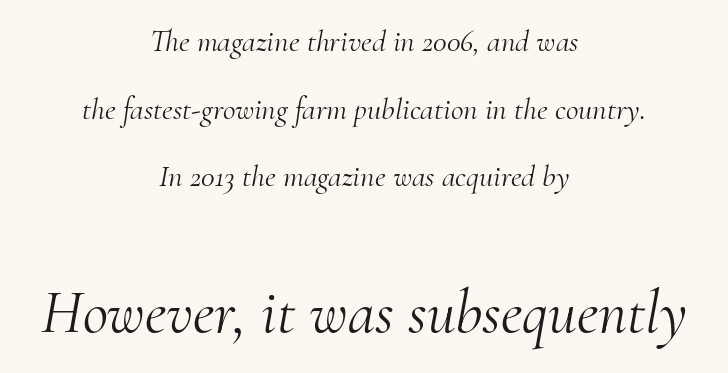
Q: Is the text bold? A: No.
Q: Is the text italic (slanted)? A: Yes, it leans right by about 10 degrees.
Q: Is the typeface a serif or a sans-serif typeface? A: Serif.
Q: Is the text underlined? A: No.
Q: How is the paragraph aligned? A: Centered.
Q: Is the spacing between letters normal or unusually wide? A: Normal.
Q: Is the spacing between lines tight, normal or loose? A: Loose.
Q: Which block of text is set in a larger size, the first (top) or the second (bottom)? A: The second (bottom) one.
Q: Width (condensed, normal, or wide)? A: Normal.
Q: Stroke contrast? A: Medium.
Q: x-height? A: Small.
Q: Monospaced? A: No.
